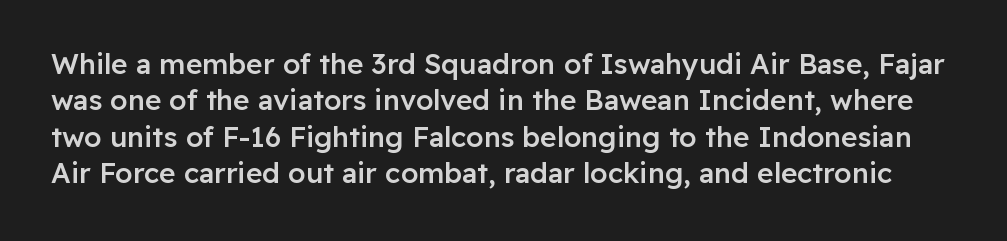
{"serif": "no", "italic": "no", "bold": "semi", "weight": "semibold", "width": "normal", "stroke_contrast": "low", "x_height": "medium", "monospaced": "no", "underline": "no", "line_spacing": "normal", "line_spacing_ratio": 1.3, "letter_spacing": "normal", "letter_spacing_em": 0.0, "glyph_px": 28}
